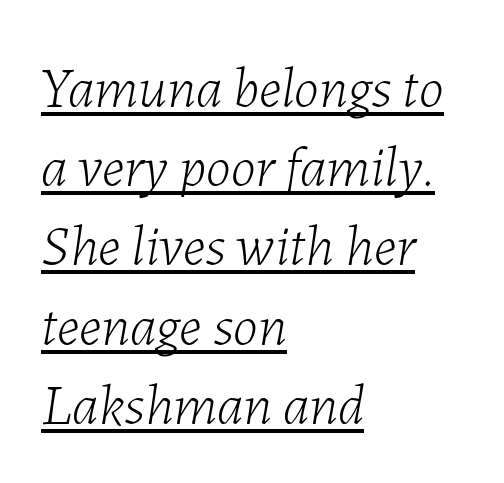
Q: Is the text bold? A: No.
Q: Is the text italic (slanted)? A: Yes, it leans right by about 7 degrees.
Q: Is the text underlined? A: Yes.
Q: How is the paragraph aligned? A: Left-aligned.
Q: Is the spacing between letters normal or unusually wide? A: Normal.
Q: Is the spacing between lines tight, normal or loose? A: Normal.
Q: Width (condensed, normal, or wide)? A: Normal.
Q: Stroke contrast? A: Low.
Q: x-height? A: Medium.
Q: Monospaced? A: No.
